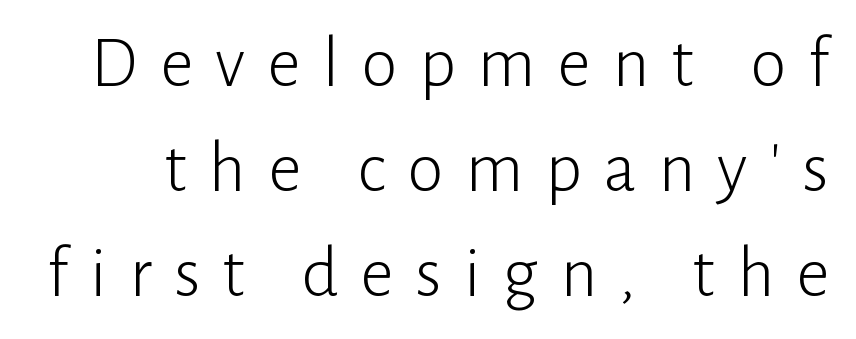
{"serif": "no", "italic": "no", "bold": "no", "weight": "light", "width": "normal", "stroke_contrast": "low", "x_height": "medium", "monospaced": "no", "underline": "no", "line_spacing": "normal", "line_spacing_ratio": 1.44, "letter_spacing": "wide", "letter_spacing_em": 0.3, "glyph_px": 73}
